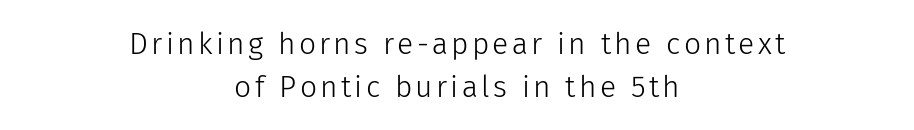
{"serif": "no", "italic": "no", "bold": "no", "weight": "light", "width": "normal", "stroke_contrast": "low", "x_height": "medium", "monospaced": "no", "underline": "no", "align": "center", "line_spacing": "normal", "line_spacing_ratio": 1.43, "glyph_px": 30}
